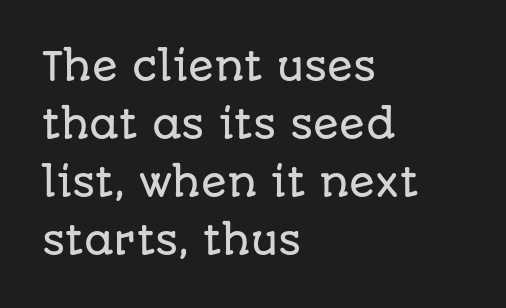
Proportional: the letters do not fall into vertical columns. Posture: straight, roman, zero tilt. If you measured baseline to baseline, you'd find a middling distance. Does extra space separate the letters? No, they use regular spacing. Each row of text sits above clean, open space. The lines are quadded left.
